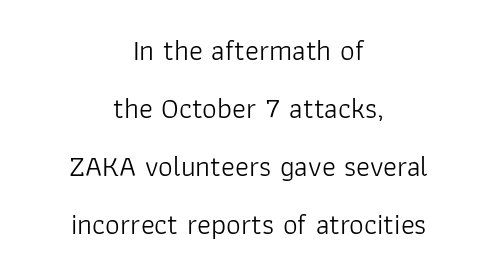
Q: Is the text bold? A: No.
Q: Is the text italic (slanted)? A: No, it is upright.
Q: Is the typeface a serif or a sans-serif typeface? A: Sans-serif.
Q: Is the text underlined? A: No.
Q: How is the paragraph aligned? A: Centered.
Q: Is the spacing between letters normal or unusually wide? A: Normal.
Q: Is the spacing between lines tight, normal or loose? A: Loose.
Q: Width (condensed, normal, or wide)? A: Normal.
Q: Stroke contrast? A: Low.
Q: x-height? A: Medium.
Q: Monospaced? A: No.
